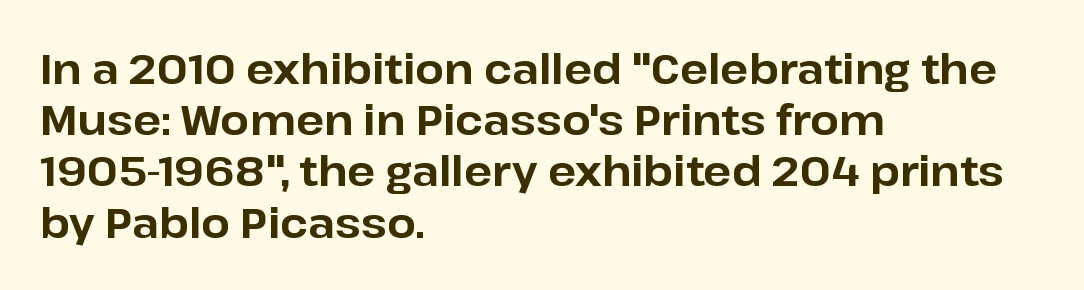
{"serif": "no", "italic": "no", "bold": "yes", "weight": "bold", "width": "normal", "stroke_contrast": "low", "x_height": "medium", "monospaced": "no", "underline": "no", "align": "left", "line_spacing": "normal", "line_spacing_ratio": 1.25, "letter_spacing": "normal", "letter_spacing_em": 0.0, "glyph_px": 41}
